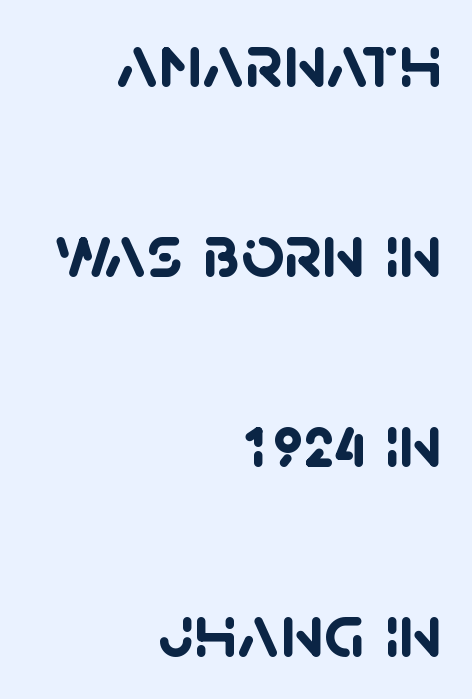
Q: Is the text bold? A: Yes.
Q: Is the typeface a serif or a sans-serif typeface? A: Sans-serif.
Q: Is the text underlined? A: No.
Q: How is the paragraph aligned? A: Right-aligned.
Q: Is the spacing between letters normal or unusually wide? A: Normal.
Q: Is the spacing between lines tight, normal or loose? A: Loose.
Q: Width (condensed, normal, or wide)? A: Normal.
Q: Stroke contrast? A: Low.
Q: x-height? A: Large.
Q: Monospaced? A: No.
